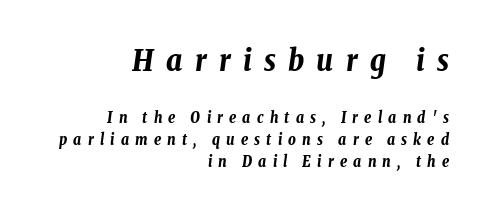
Note: larger setting up top, smaller setting below. Rows of type keep a routine distance in the vertical direction. I'd describe the lettering as bold — thick and assertive. Emphasis-style slanted type is in use.
